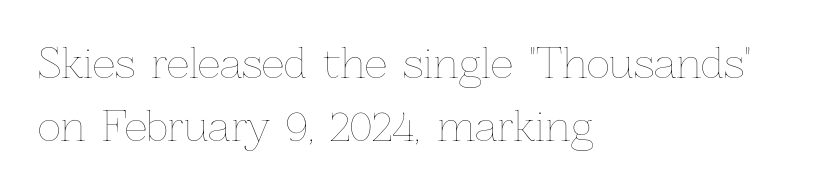
Q: Is the text bold? A: No.
Q: Is the text italic (slanted)? A: No, it is upright.
Q: Is the text underlined? A: No.
Q: How is the paragraph aligned? A: Left-aligned.
Q: Is the spacing between letters normal or unusually wide? A: Normal.
Q: Is the spacing between lines tight, normal or loose? A: Normal.
Q: Width (condensed, normal, or wide)? A: Normal.
Q: Stroke contrast? A: Low.
Q: x-height? A: Medium.
Q: Monospaced? A: No.
